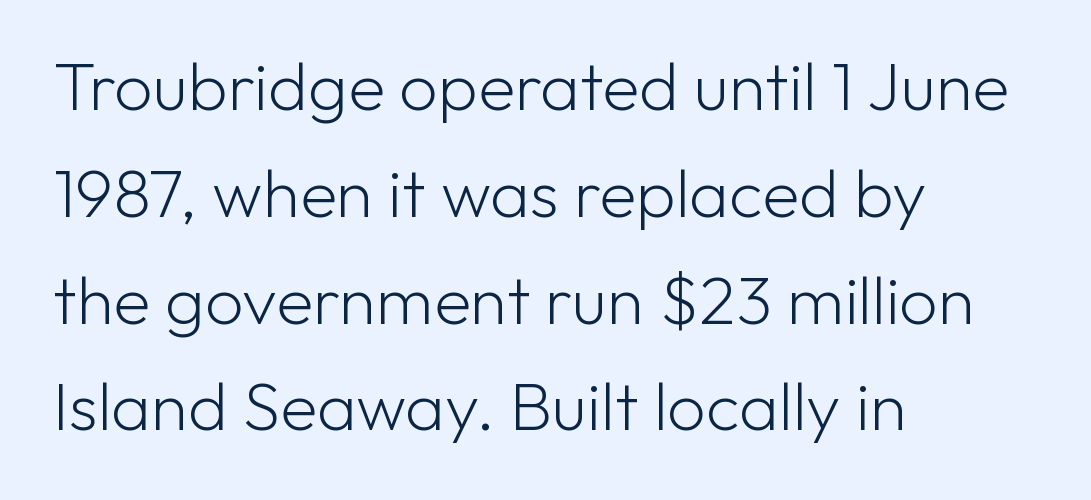
The image shows 68 px light sans-serif type, upright; set left-aligned, normal line spacing (1.57x), normal letter spacing, not underlined; low stroke contrast and a medium x-height.
